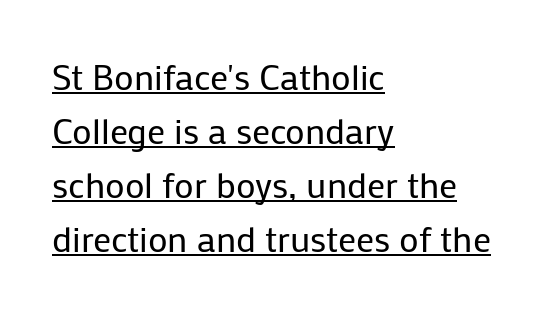
All the whitespace from short lines collects on the right. No italicization has been applied; the sample stays upright. Think standard paragraph weight, or any step lighter than that. Each letter keeps its own natural width here, so spacing adapts to shape. No feet cap the strokes, marking this as sans-serif type.
